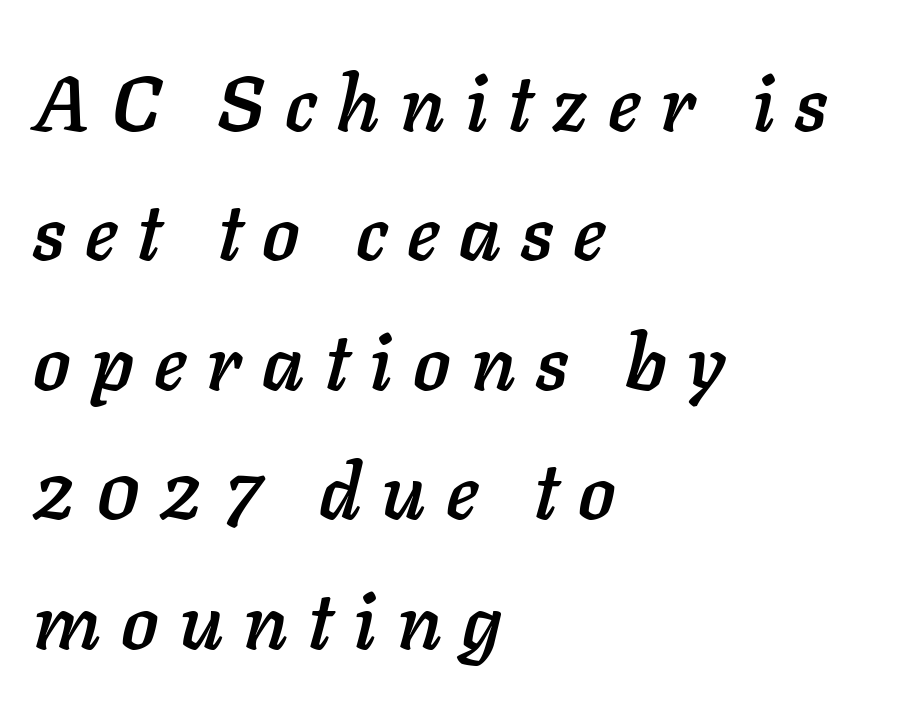
{"italic": "yes", "lean": "right", "slant_degrees": 11, "width": "normal", "stroke_contrast": "low", "x_height": "medium", "monospaced": "no", "underline": "no", "align": "left", "line_spacing": "normal", "line_spacing_ratio": 1.66, "letter_spacing": "wide", "letter_spacing_em": 0.26, "glyph_px": 78}
